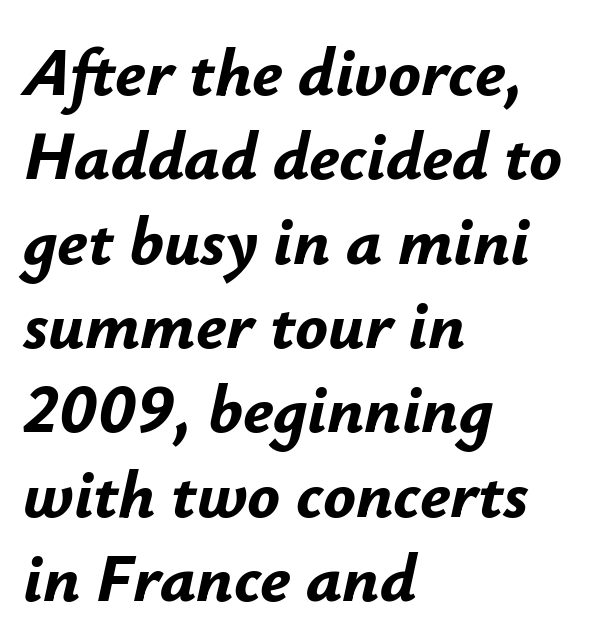
Is the block centered? No — it sits flush against the left margin. Anything drawn beneath the words? Only blank space. This sample has the flowing, uneven cadence of proportional lettering. It's the slanting kind of type.
